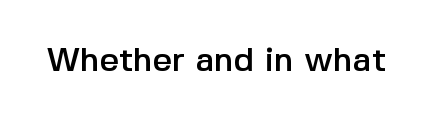
{"serif": "no", "italic": "no", "width": "normal", "x_height": "medium", "monospaced": "no", "underline": "no", "letter_spacing": "normal", "letter_spacing_em": 0.0, "glyph_px": 34}
